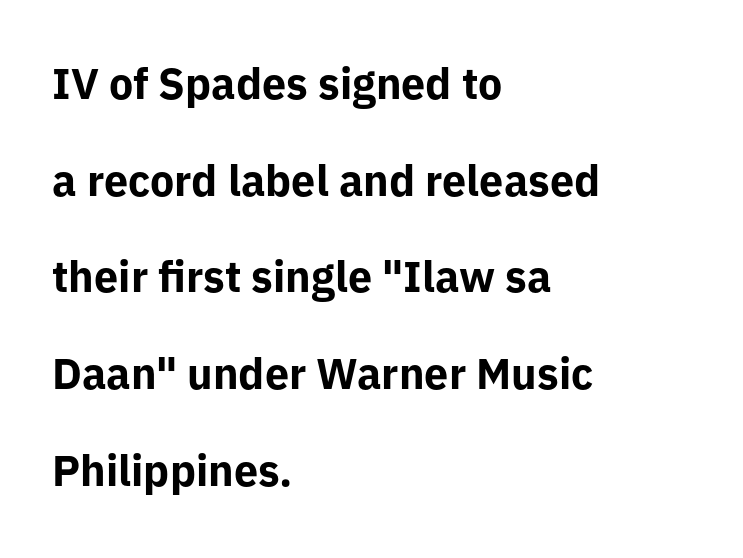
The image shows 43 px bold sans-serif type, upright; set left-aligned, loose line spacing (2.25x), normal letter spacing, not underlined; low stroke contrast and a medium x-height.
